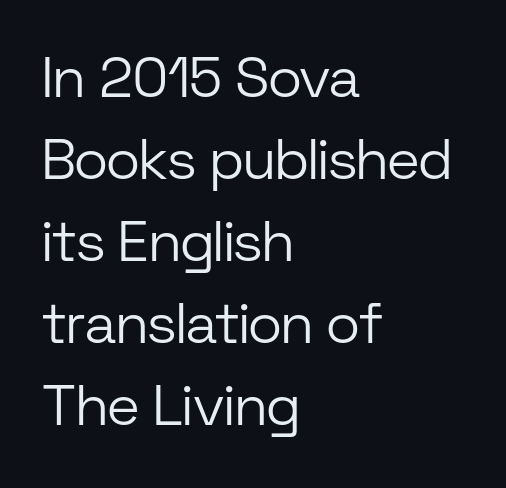
No chunkiness to these letters — they're not bold. One-word summary of the alignment: left. Do the characters align in a grid? No, the font is proportional. No extra tracking has been applied to these lines.
